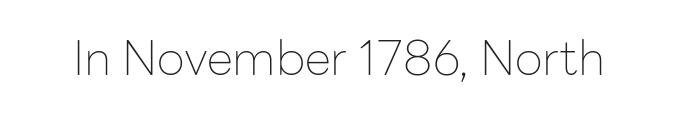
The image shows 48 px thin sans-serif type, upright; set normal letter spacing, not underlined; low stroke contrast and a medium x-height.
